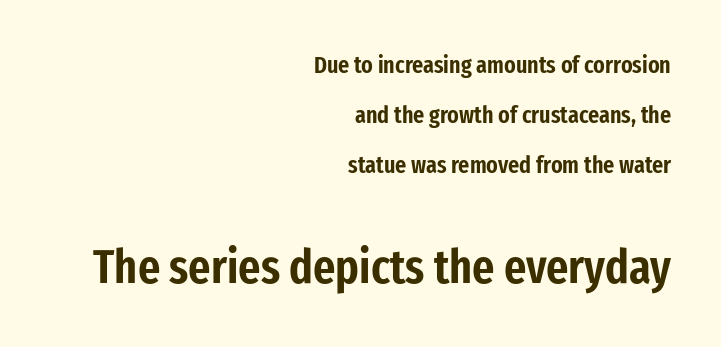
The image shows 48 px condensed sans-serif type, upright; set right-aligned, loose line spacing (2.08x), normal letter spacing, not underlined; the second (bottom) block is 2.0x larger; low stroke contrast and a medium x-height.
